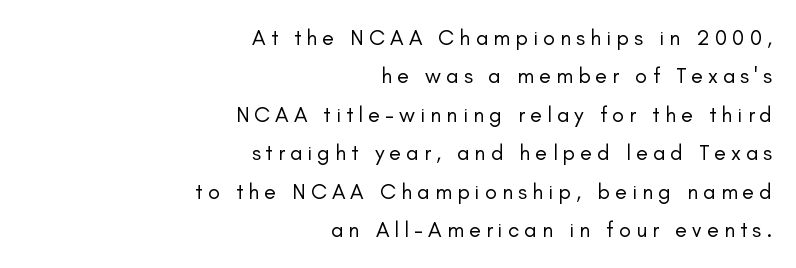
Q: Is the text bold? A: No.
Q: Is the text italic (slanted)? A: No, it is upright.
Q: Is the text underlined? A: No.
Q: How is the paragraph aligned? A: Right-aligned.
Q: Is the spacing between letters normal or unusually wide? A: Unusually wide.
